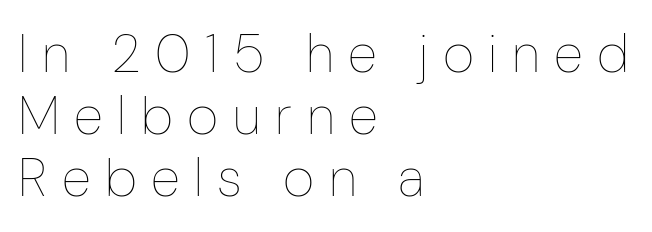
The image shows 54 px thin, condensed type, upright; set left-aligned, tight line spacing (1.15x), unusually wide letter spacing (+0.27 em), not underlined; low stroke contrast and a medium x-height.
